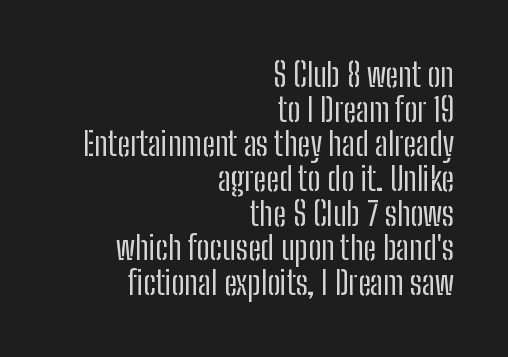
{"serif": "no", "italic": "no", "bold": "no", "weight": "regular", "width": "condensed", "stroke_contrast": "low", "x_height": "medium", "monospaced": "no", "underline": "no", "align": "right", "line_spacing": "tight", "line_spacing_ratio": 1.05, "letter_spacing": "normal", "letter_spacing_em": 0.0, "glyph_px": 33}
